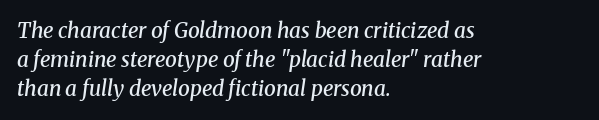
Tall strokes in this sample are angled rather than plumb. Beneath every word, the page is bare. Summary of vertical rhythm: regular, with standard interline spacing. The sample has been set in demibold, a notch under bold. Typeset ragged right — the left edge is the straight one. There is no visible air inserted between adjacent glyphs.
